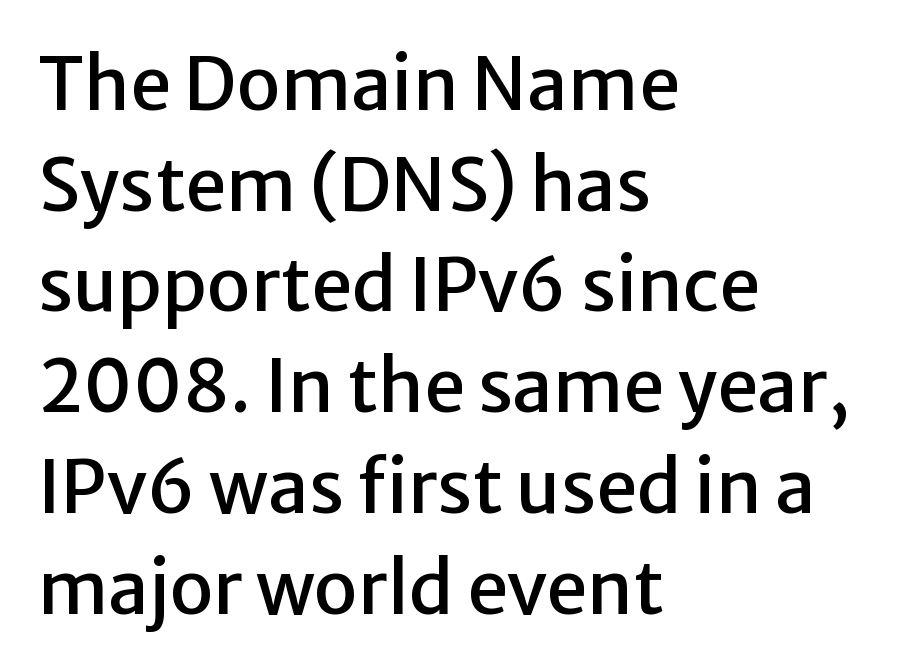
The image shows 73 px sans-serif type, upright; set left-aligned, normal line spacing (1.38x), normal letter spacing, not underlined; low stroke contrast and a medium x-height.
